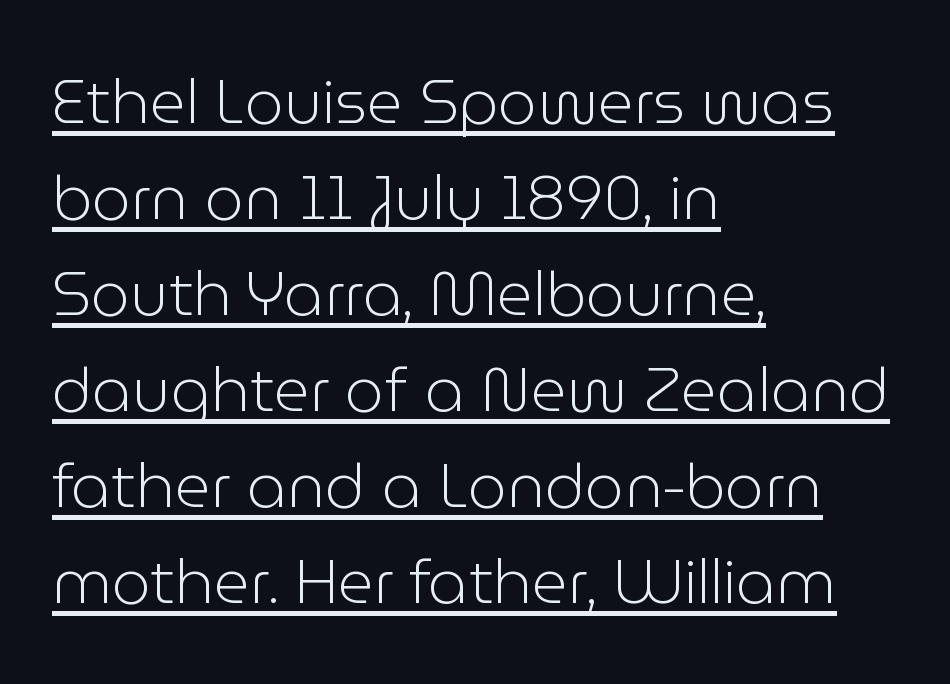
Q: Is the text bold? A: No.
Q: Is the text italic (slanted)? A: No, it is upright.
Q: Is the typeface a serif or a sans-serif typeface? A: Sans-serif.
Q: Is the text underlined? A: Yes.
Q: How is the paragraph aligned? A: Left-aligned.
Q: Is the spacing between letters normal or unusually wide? A: Normal.
Q: Is the spacing between lines tight, normal or loose? A: Normal.
Q: Width (condensed, normal, or wide)? A: Normal.
Q: Stroke contrast? A: Low.
Q: x-height? A: Medium.
Q: Monospaced? A: No.
